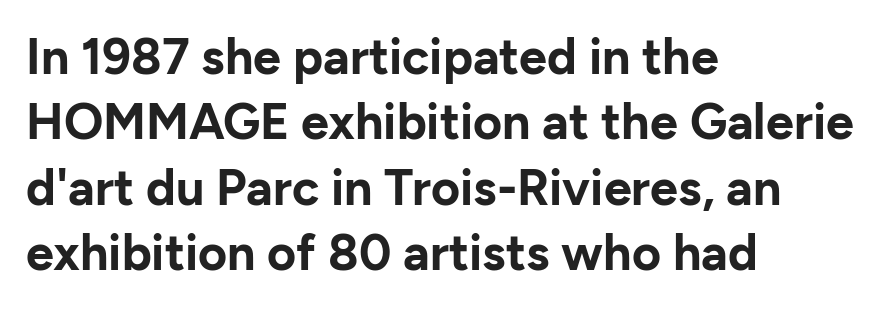
{"serif": "no", "italic": "no", "bold": "yes", "weight": "bold", "width": "normal", "stroke_contrast": "low", "x_height": "medium", "monospaced": "no", "underline": "no", "align": "left", "line_spacing": "normal", "line_spacing_ratio": 1.31, "letter_spacing": "normal", "letter_spacing_em": 0.0, "glyph_px": 50}
